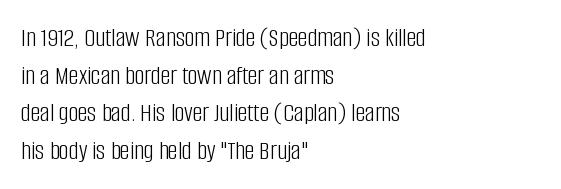
Notice how the stems are strictly vertical — no italics here. A bare baseline throughout the passage. Inter-character spacing is left at the font's built-in metrics. Vertical spacing — default. The ragged edge is on the right, which tells us the setting is flush left. The font sits on the lighter half of the weight spectrum, regular included.
